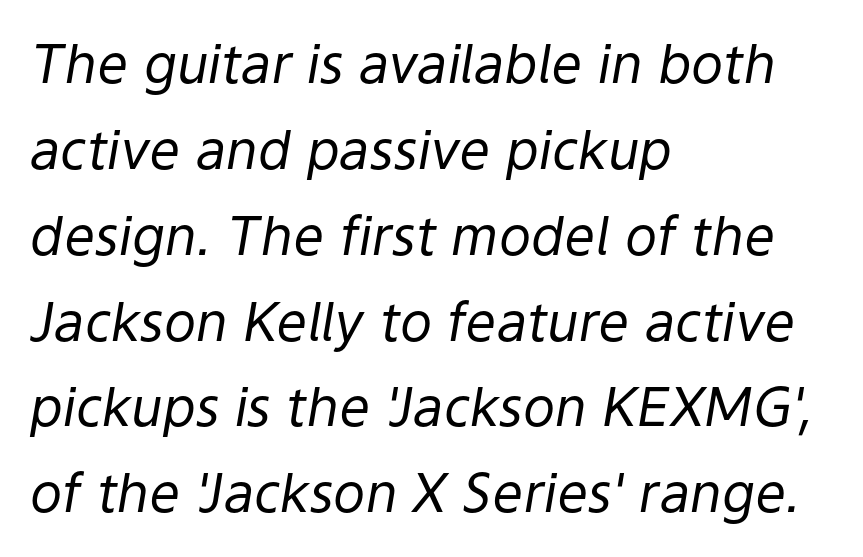
Q: Is the text bold? A: No.
Q: Is the text italic (slanted)? A: Yes, it leans right by about 9 degrees.
Q: Is the text underlined? A: No.
Q: How is the paragraph aligned? A: Left-aligned.
Q: Is the spacing between letters normal or unusually wide? A: Normal.
Q: Is the spacing between lines tight, normal or loose? A: Normal.
Q: Width (condensed, normal, or wide)? A: Normal.
Q: Stroke contrast? A: Low.
Q: x-height? A: Medium.
Q: Monospaced? A: No.
